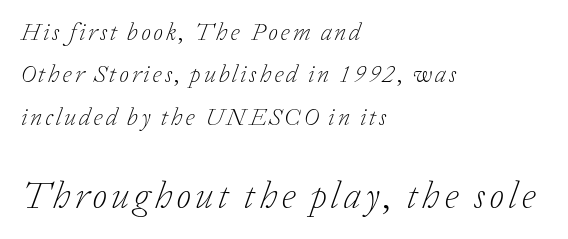
On a weight scale, this lands at 450 or below. Normally led — the rows are evenly, conventionally spaced. Bigger letters appear in the bottom chunk; the top chunk is reduced. Underlining? Definitely not there. Compared with ordinary roman type, these characters are visibly tilted. Layout note: lines flush left.
